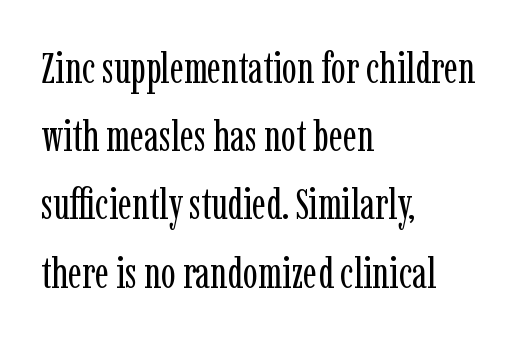
Notice how descenders clear the ascenders below comfortably — that's standard leading. Unlike a clean sans, this face finishes its strokes with serifs. The ragged edge is on the right, which tells us the setting is flush left. The type is set solid horizontally, with unmodified tracking. The lettering stays uniformly vertical, giving the passage a roman look.
